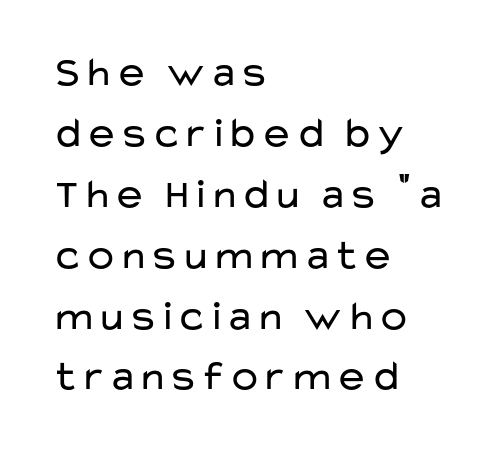
The image shows 42 px regular-weight, wide sans-serif type, upright; set left-aligned, normal line spacing (1.45x), normal letter spacing, not underlined; low stroke contrast and a medium x-height.
